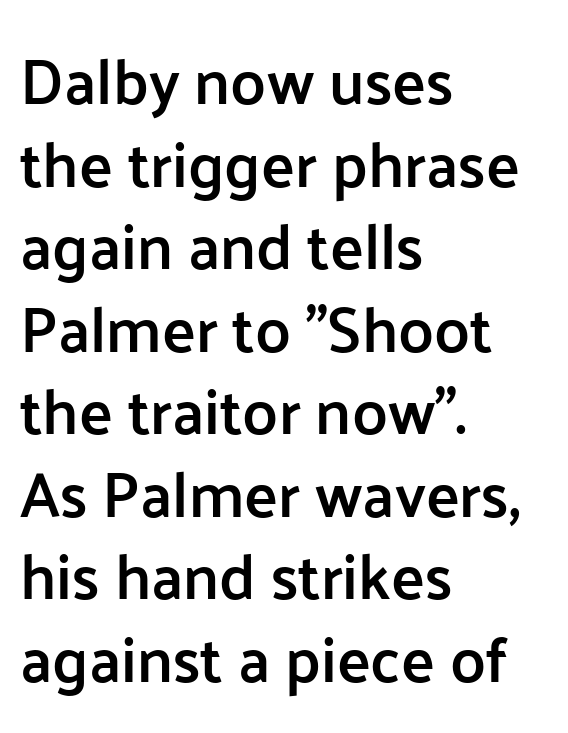
{"serif": "no", "italic": "no", "bold": "semi", "weight": "semibold", "width": "normal", "stroke_contrast": "low", "x_height": "medium", "monospaced": "no", "underline": "no", "align": "left", "line_spacing": "normal", "line_spacing_ratio": 1.31, "letter_spacing": "normal", "letter_spacing_em": 0.0, "glyph_px": 63}
